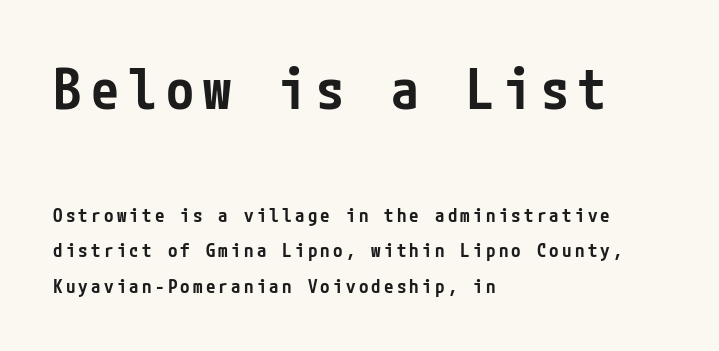
{"serif": "no", "italic": "no", "bold": "semi", "weight": "semibold", "width": "condensed", "stroke_contrast": "low", "x_height": "medium", "underline": "no", "align": "left", "line_spacing_ratio": 1.87, "larger_block": "first", "size_ratio": 2.95, "glyph_px": 56}
